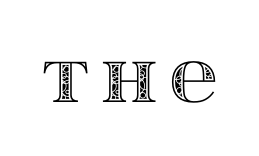
{"italic": "no", "width": "wide", "x_height": "large", "monospaced": "no", "underline": "no", "glyph_px": 66}
